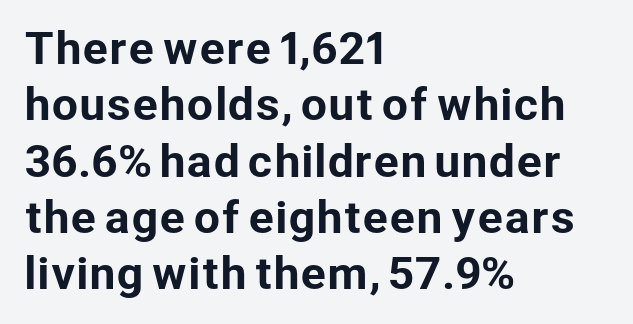
{"serif": "no", "italic": "no", "width": "normal", "stroke_contrast": "low", "x_height": "medium", "monospaced": "no", "underline": "no", "align": "left", "line_spacing": "normal", "line_spacing_ratio": 1.34, "letter_spacing": "normal", "letter_spacing_em": 0.0, "glyph_px": 42}
